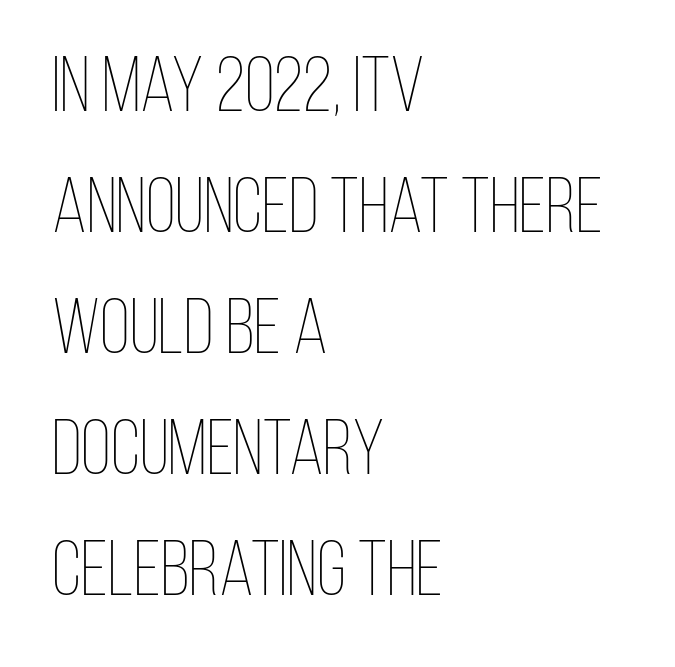
Q: Is the text bold? A: No.
Q: Is the text italic (slanted)? A: No, it is upright.
Q: Is the text underlined? A: No.
Q: How is the paragraph aligned? A: Left-aligned.
Q: Is the spacing between letters normal or unusually wide? A: Normal.
Q: Is the spacing between lines tight, normal or loose? A: Normal.
Q: Width (condensed, normal, or wide)? A: Condensed.
Q: Stroke contrast? A: Low.
Q: x-height? A: Large.
Q: Monospaced? A: No.
